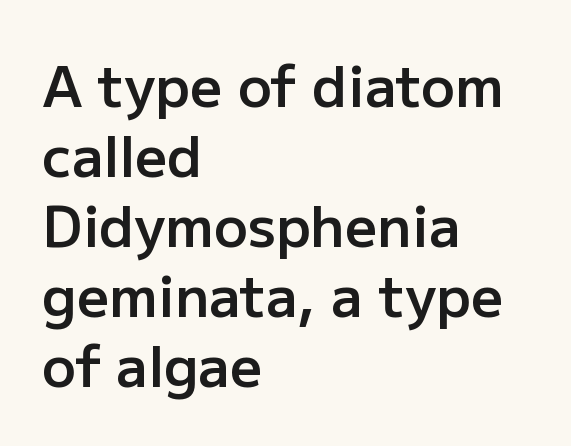
Compared with typical body copy, the letter spacing here is the same. Visually the block forms a straight wall on the left and a jagged coastline on the right. The letters carry no serifs — their stems end cleanly without finishing strokes. The passage shown is semibold, sitting just below true bold. Beneath every word, the page is bare.
